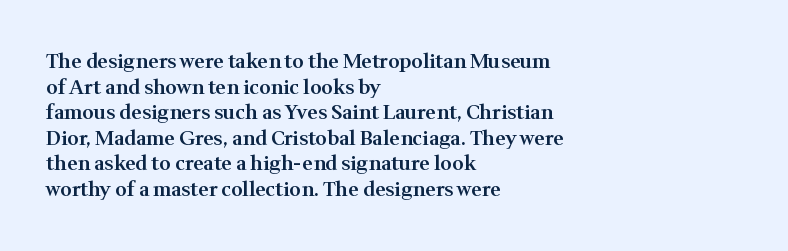
Caption: multi-line text, flush left, ragged right. This sample keeps an unexceptional amount of space between lines. Glance below the letters and you will spot only blank space. How are the letters spaced? Ordinarily, with no added tracking. The letters stand straight up with perfectly vertical stems.
